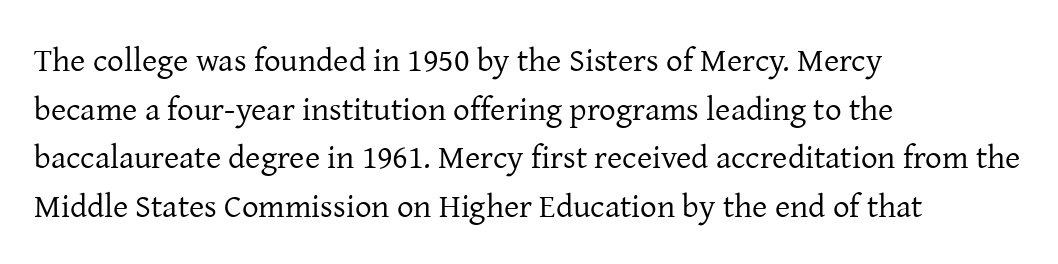
The image shows 33 px regular-weight serif type, upright; set left-aligned, normal line spacing (1.47x), normal letter spacing, not underlined; low stroke contrast and a medium x-height.
